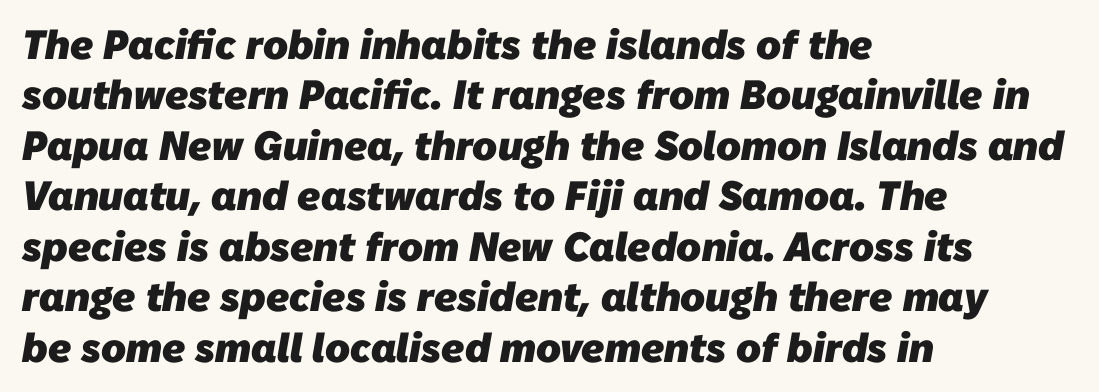
{"serif": "no", "bold": "yes", "weight": "heavy", "width": "normal", "stroke_contrast": "low", "x_height": "medium", "monospaced": "no", "underline": "no", "align": "left", "line_spacing_ratio": 1.23, "letter_spacing": "normal", "letter_spacing_em": 0.0, "glyph_px": 41}
